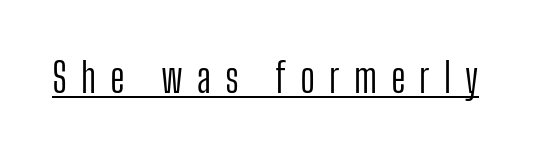
{"serif": "no", "italic": "no", "bold": "no", "weight": "light", "width": "condensed", "stroke_contrast": "low", "x_height": "medium", "monospaced": "no", "underline": "yes", "letter_spacing": "wide", "letter_spacing_em": 0.34, "glyph_px": 41}
